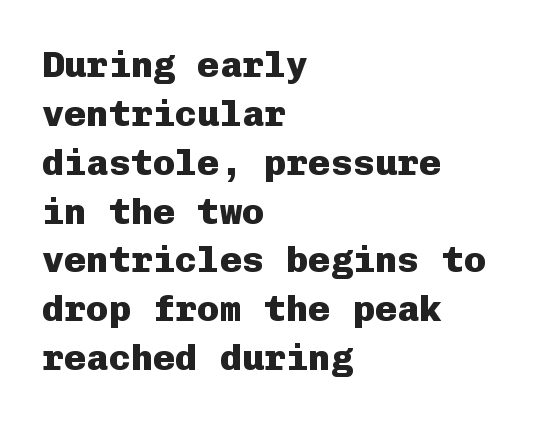
The image shows 37 px heavy sans-serif type, upright, monospaced; set left-aligned, normal line spacing (1.32x), normal letter spacing, not underlined; low stroke contrast and a medium x-height.
